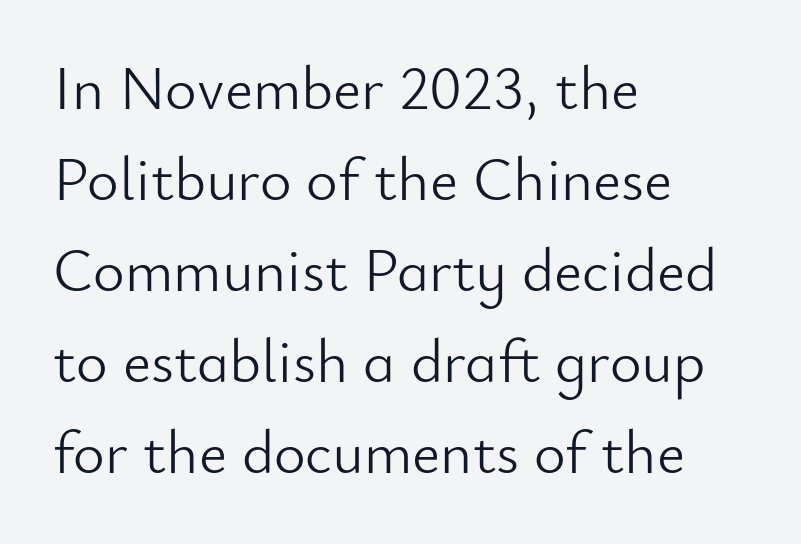
Q: Is the text bold? A: No.
Q: Is the text italic (slanted)? A: No, it is upright.
Q: Is the typeface a serif or a sans-serif typeface? A: Sans-serif.
Q: Is the text underlined? A: No.
Q: How is the paragraph aligned? A: Left-aligned.
Q: Is the spacing between letters normal or unusually wide? A: Normal.
Q: Is the spacing between lines tight, normal or loose? A: Normal.
Q: Width (condensed, normal, or wide)? A: Normal.
Q: Stroke contrast? A: Low.
Q: x-height? A: Small.
Q: Monospaced? A: No.
